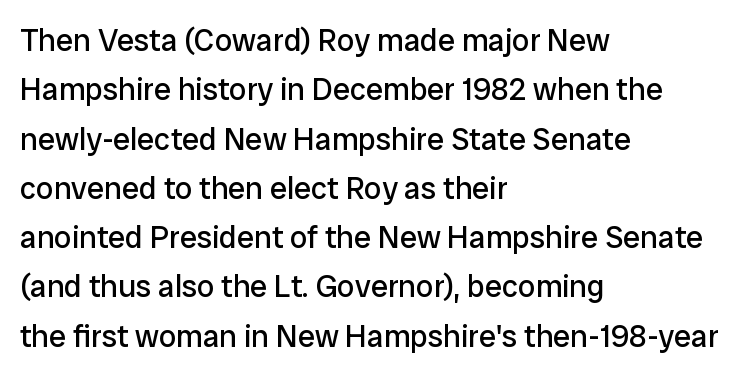
The image shows 31 px regular-weight sans-serif type, upright; set left-aligned, normal line spacing (1.59x), normal letter spacing, not underlined; low stroke contrast and a medium x-height.
